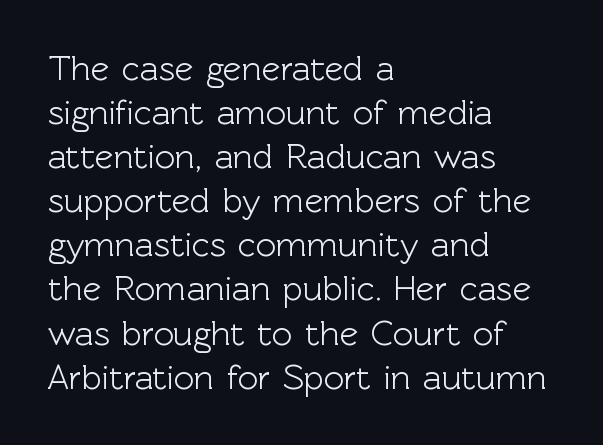
{"serif": "no", "italic": "no", "width": "normal", "x_height": "medium", "monospaced": "no", "underline": "no", "align": "left", "line_spacing": "normal", "line_spacing_ratio": 1.26, "letter_spacing": "normal", "letter_spacing_em": 0.0, "glyph_px": 35}
